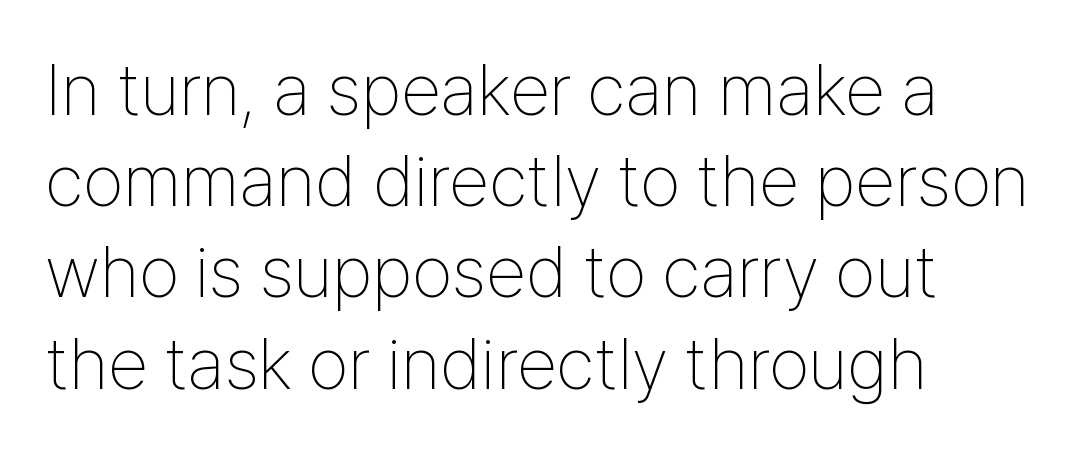
{"serif": "no", "italic": "no", "bold": "no", "weight": "thin", "width": "condensed", "stroke_contrast": "low", "x_height": "medium", "monospaced": "no", "underline": "no", "align": "left", "line_spacing": "normal", "line_spacing_ratio": 1.25, "letter_spacing": "normal", "letter_spacing_em": 0.0, "glyph_px": 73}
